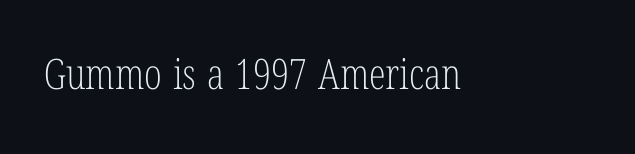
The image shows 42 px light, condensed serif type, upright; set normal letter spacing, not underlined; low stroke contrast and a medium x-height.
